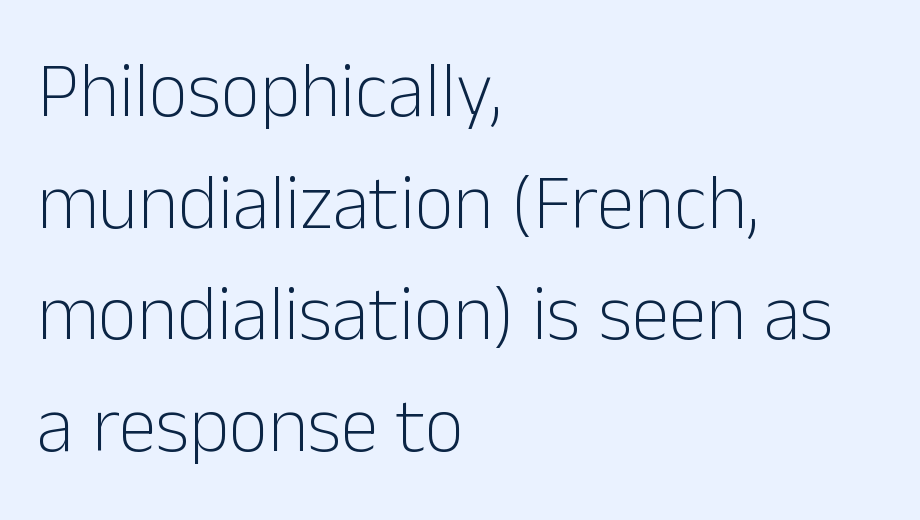
The image shows 77 px light sans-serif type, upright; set left-aligned, normal line spacing (1.45x), normal letter spacing, not underlined; low stroke contrast and a medium x-height.
